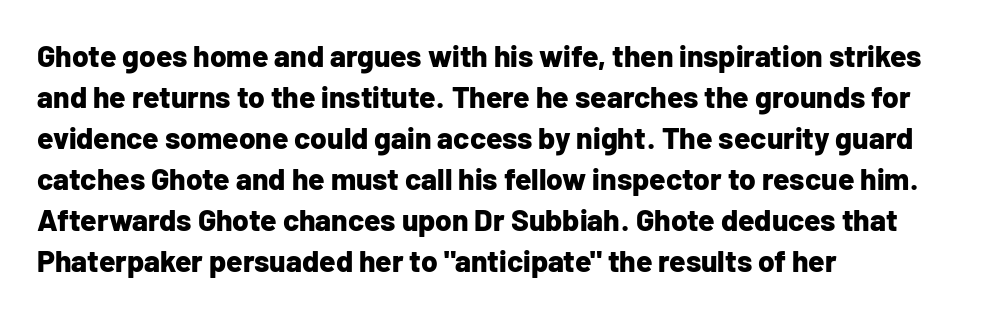
Q: Is the text bold? A: Yes.
Q: Is the text italic (slanted)? A: No, it is upright.
Q: Is the typeface a serif or a sans-serif typeface? A: Sans-serif.
Q: Is the text underlined? A: No.
Q: How is the paragraph aligned? A: Left-aligned.
Q: Is the spacing between letters normal or unusually wide? A: Normal.
Q: Is the spacing between lines tight, normal or loose? A: Normal.
Q: Width (condensed, normal, or wide)? A: Normal.
Q: Stroke contrast? A: Low.
Q: x-height? A: Medium.
Q: Monospaced? A: No.
